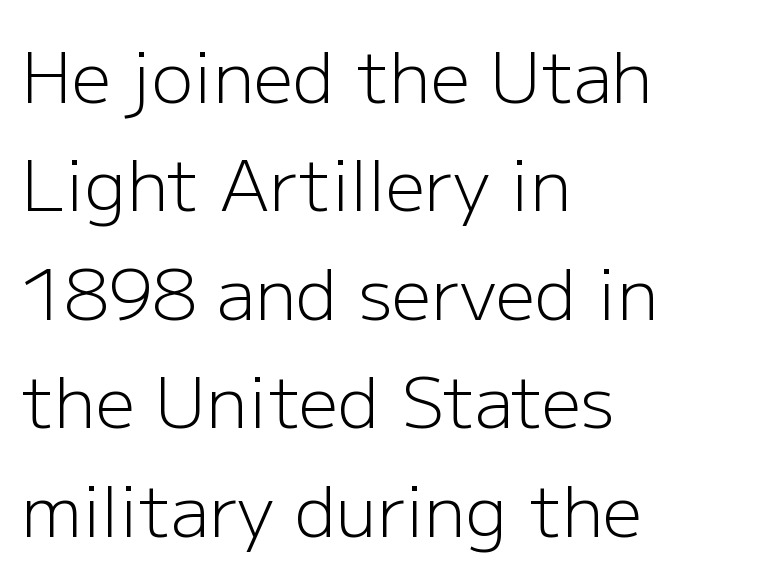
The image shows 70 px light sans-serif type, upright; set left-aligned, normal line spacing (1.55x), normal letter spacing, not underlined; low stroke contrast and a medium x-height.
